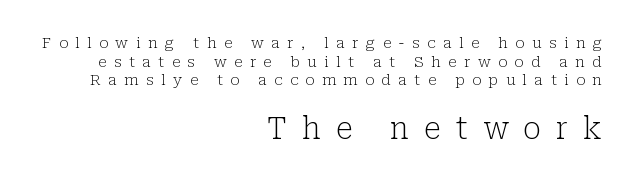
{"serif": "yes", "italic": "no", "bold": "no", "weight": "light", "width": "normal", "stroke_contrast": "low", "x_height": "medium", "monospaced": "no", "underline": "no", "align": "right", "line_spacing_ratio": 1.24, "letter_spacing": "wide", "letter_spacing_em": 0.5, "larger_block": "second", "size_ratio": 2.0, "glyph_px": 30}
